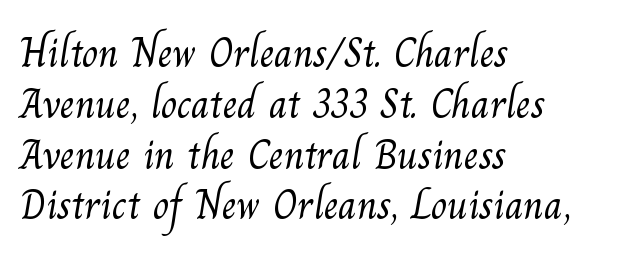
{"serif": "yes", "bold": "no", "weight": "light", "width": "normal", "stroke_contrast": "medium", "x_height": "small", "monospaced": "no", "underline": "no", "align": "left", "line_spacing_ratio": 1.21, "letter_spacing": "normal", "letter_spacing_em": 0.0, "glyph_px": 42}
